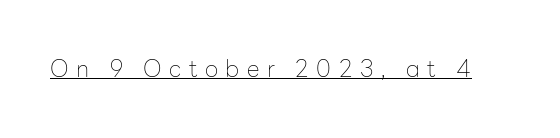
The characters are drawn with everyday or finer stroke widths. This rendering features underlined lettering. Vertical strokes here are truly vertical. This sample uses expanded letter spacing, leaving extra air between glyphs.
